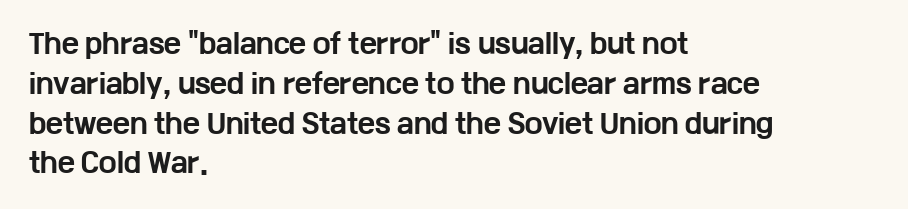
The image shows 26 px bold type, upright; set left-aligned, normal line spacing (1.53x), normal letter spacing, not underlined.
